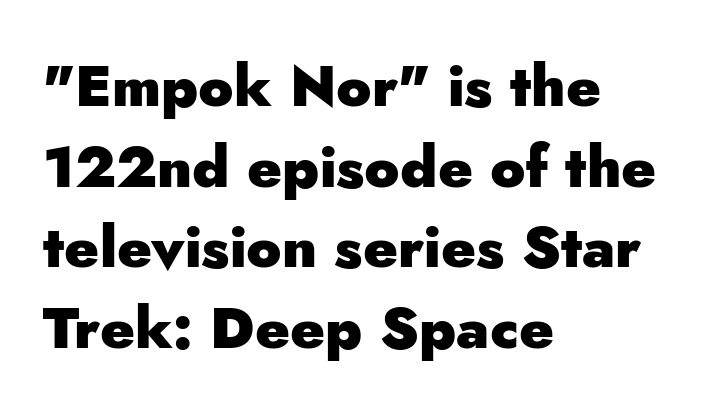
The space directly below the letters is spotless. Compared with typical body copy, the letter spacing here is the same. Do the characters align in a grid? No, the font is proportional. This sample uses a sans-serif face.
